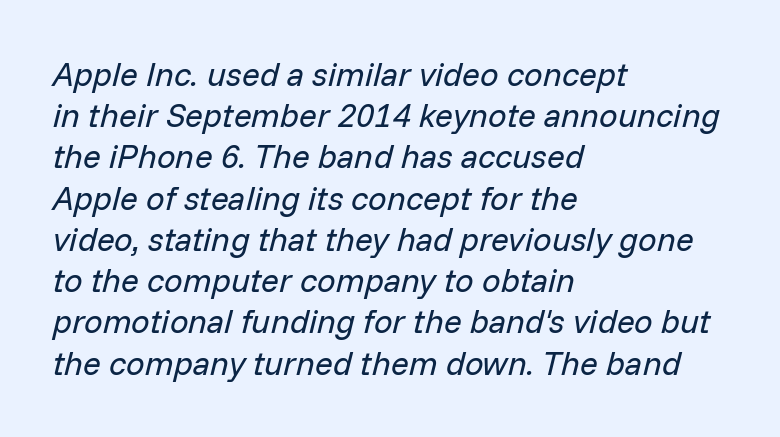
{"italic": "yes", "lean": "right", "slant_degrees": 14, "bold": "no", "weight": "regular", "width": "normal", "stroke_contrast": "low", "x_height": "medium", "monospaced": "no", "underline": "no", "align": "left", "line_spacing": "normal", "line_spacing_ratio": 1.25, "letter_spacing": "normal", "letter_spacing_em": 0.0, "glyph_px": 33}
